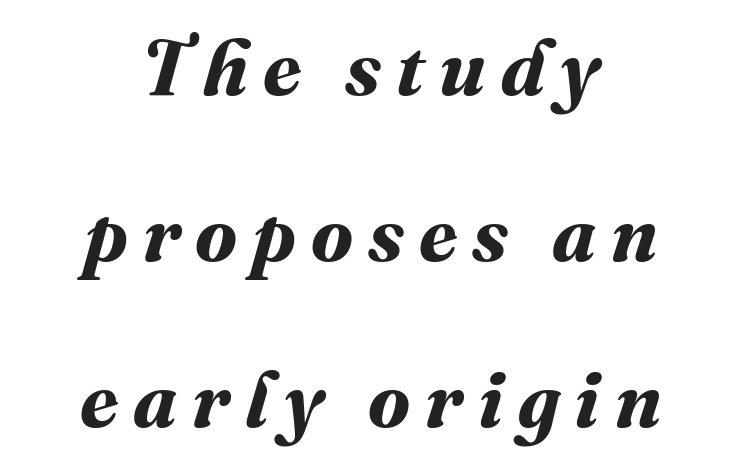
The image shows 78 px bold type; set centered, loose line spacing (2.13x), not underlined; medium stroke contrast and a medium x-height.
